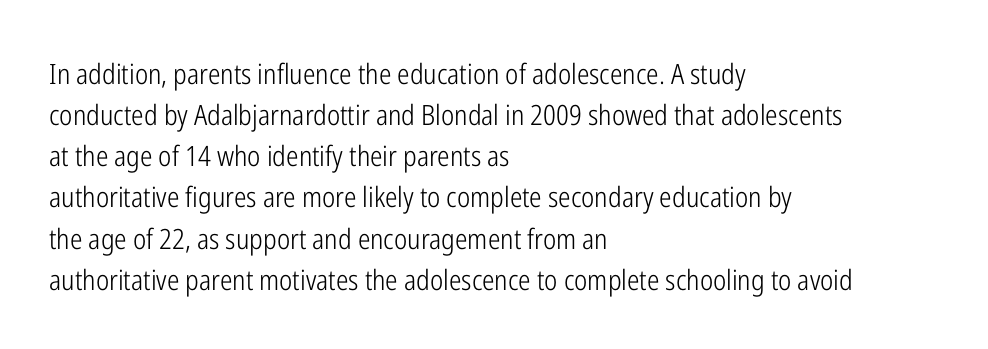
Q: Is the text bold? A: No.
Q: Is the text italic (slanted)? A: No, it is upright.
Q: Is the typeface a serif or a sans-serif typeface? A: Sans-serif.
Q: Is the text underlined? A: No.
Q: How is the paragraph aligned? A: Left-aligned.
Q: Is the spacing between letters normal or unusually wide? A: Normal.
Q: Is the spacing between lines tight, normal or loose? A: Normal.
Q: Width (condensed, normal, or wide)? A: Condensed.
Q: Stroke contrast? A: Low.
Q: x-height? A: Medium.
Q: Monospaced? A: No.
